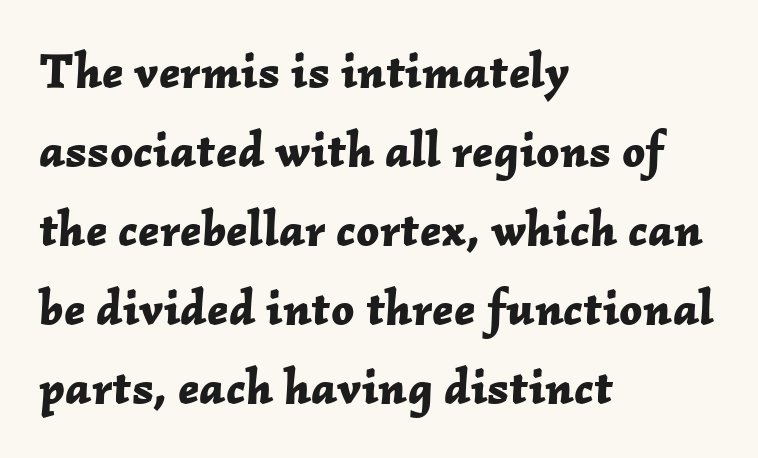
Q: Is the text bold? A: Yes.
Q: Is the text italic (slanted)? A: Yes, it leans right by about 2 degrees.
Q: Is the text underlined? A: No.
Q: How is the paragraph aligned? A: Left-aligned.
Q: Is the spacing between letters normal or unusually wide? A: Normal.
Q: Is the spacing between lines tight, normal or loose? A: Normal.
Q: Width (condensed, normal, or wide)? A: Normal.
Q: Stroke contrast? A: Low.
Q: x-height? A: Medium.
Q: Monospaced? A: No.
